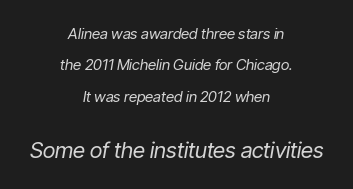
Q: Is the text bold? A: No.
Q: Is the text italic (slanted)? A: Yes, it leans right by about 9 degrees.
Q: Is the text underlined? A: No.
Q: How is the paragraph aligned? A: Centered.
Q: Is the spacing between letters normal or unusually wide? A: Normal.
Q: Is the spacing between lines tight, normal or loose? A: Loose.
Q: Which block of text is set in a larger size, the first (top) or the second (bottom)? A: The second (bottom) one.
